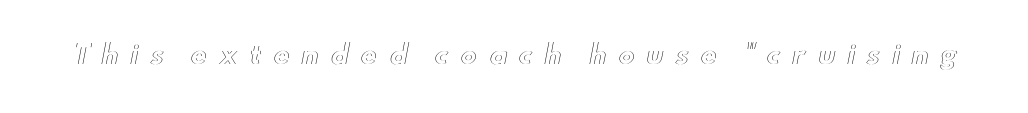
Q: Is the text italic (slanted)? A: Yes.
Q: Is the text underlined? A: No.
Q: Is the spacing between letters normal or unusually wide? A: Unusually wide.
